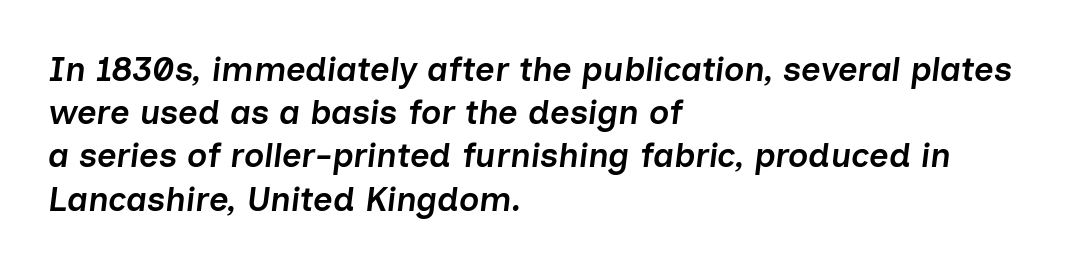
{"italic": "yes", "lean": "right", "slant_degrees": 7, "bold": "semi", "weight": "semibold", "width": "normal", "stroke_contrast": "low", "x_height": "medium", "monospaced": "no", "underline": "no", "align": "left", "line_spacing": "normal", "line_spacing_ratio": 1.27, "letter_spacing": "normal", "letter_spacing_em": 0.0, "glyph_px": 34}
